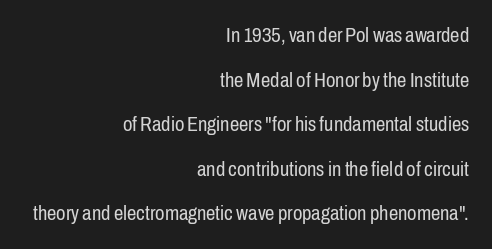
You could call the tracking neutral — neither tight nor loose. Caption: multi-line text, flush right, ragged left. The foot of each line stays bare and open. The strokes carry an ordinary text weight at most. Airy leading. Every character sits straight up, as roman type does.
